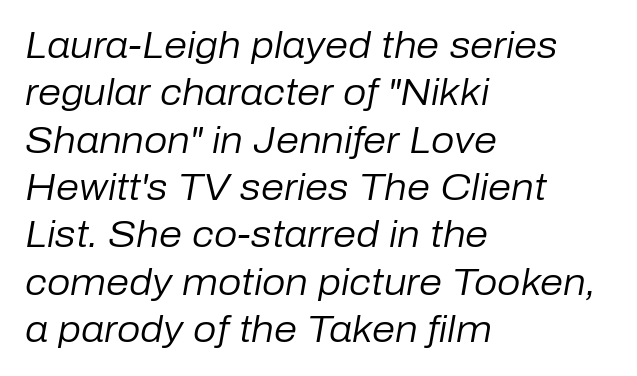
No chunkiness to these letters — they're not bold. Teacher's note: observe the even left margin — that is flush-left alignment. Descenders are the only things crossing below the line. The letterforms sit shoulder to shoulder at normal distance.
